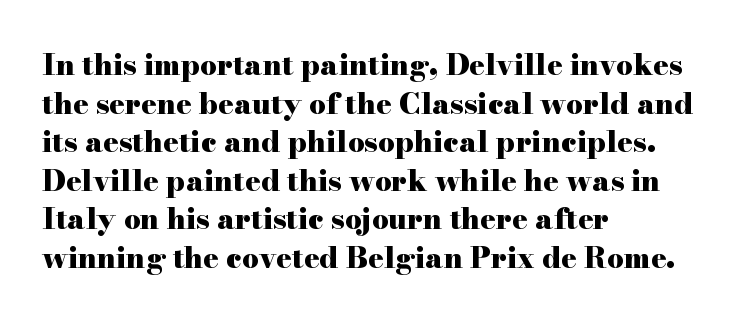
{"serif": "yes", "italic": "no", "bold": "yes", "weight": "heavy", "width": "wide", "stroke_contrast": "high", "x_height": "small", "monospaced": "no", "underline": "no", "align": "left", "line_spacing": "normal", "line_spacing_ratio": 1.33, "letter_spacing": "normal", "letter_spacing_em": 0.0, "glyph_px": 29}
